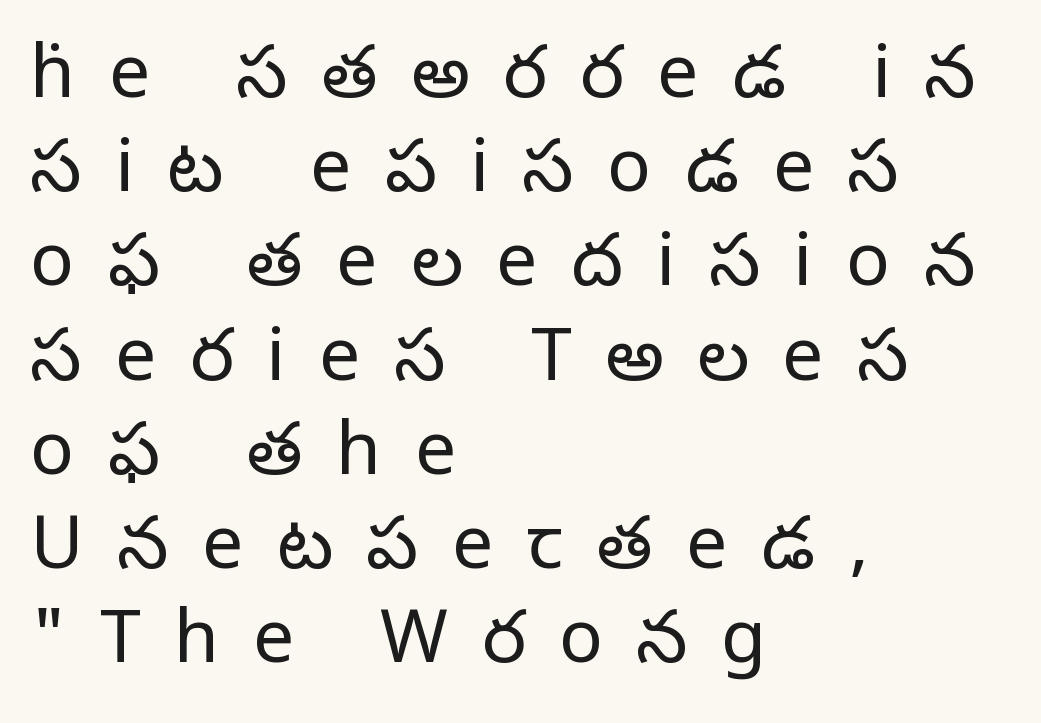
Q: Is the text bold? A: No.
Q: Is the text italic (slanted)? A: No, it is upright.
Q: Is the typeface a serif or a sans-serif typeface? A: Serif.
Q: Is the text underlined? A: No.
Q: How is the paragraph aligned? A: Left-aligned.
Q: Is the spacing between letters normal or unusually wide? A: Unusually wide.
Q: Is the spacing between lines tight, normal or loose? A: Normal.
Q: Width (condensed, normal, or wide)? A: Normal.
Q: Stroke contrast? A: Low.
Q: x-height? A: Large.
Q: Monospaced? A: No.
